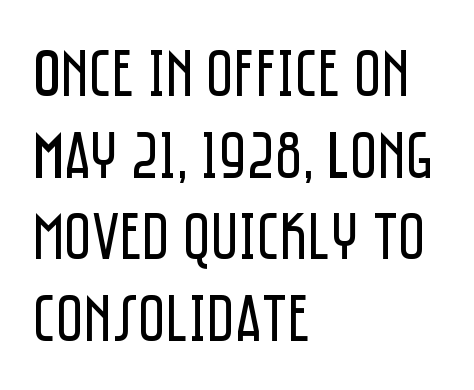
{"serif": "no", "italic": "no", "bold": "no", "weight": "regular", "width": "condensed", "stroke_contrast": "low", "x_height": "large", "monospaced": "no", "underline": "no", "align": "left", "line_spacing_ratio": 1.22, "letter_spacing": "normal", "letter_spacing_em": 0.0, "glyph_px": 67}
